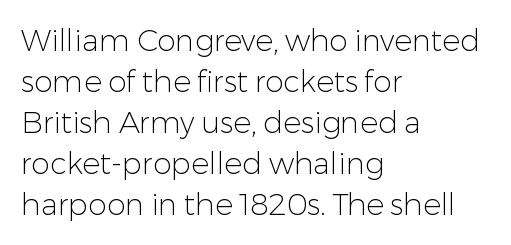
The image shows 30 px light sans-serif type, upright; set left-aligned, normal line spacing (1.37x), normal letter spacing, not underlined; low stroke contrast and a medium x-height.
